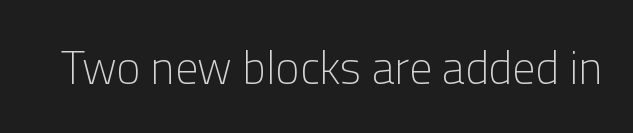
{"serif": "no", "italic": "no", "bold": "no", "weight": "light", "width": "normal", "stroke_contrast": "low", "x_height": "medium", "monospaced": "no", "underline": "no", "letter_spacing": "normal", "letter_spacing_em": 0.0, "glyph_px": 46}
